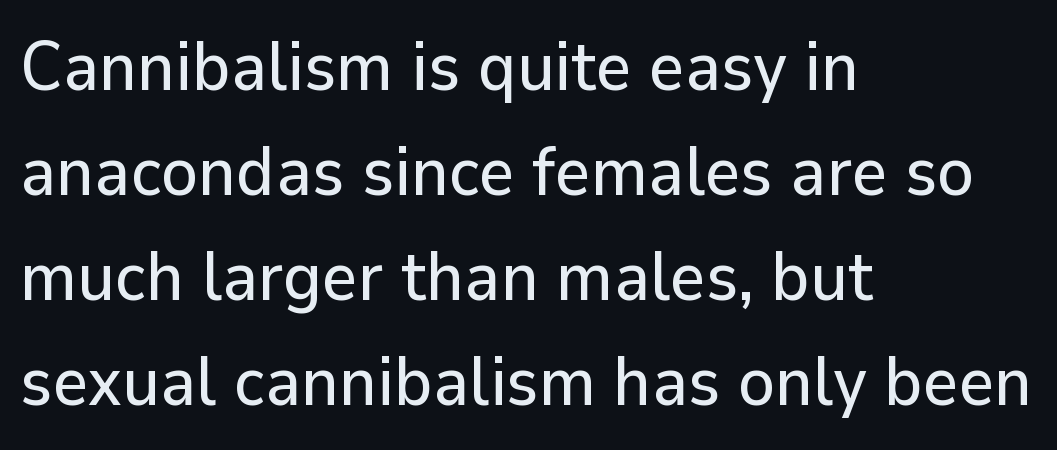
{"serif": "no", "italic": "no", "width": "normal", "stroke_contrast": "low", "x_height": "medium", "monospaced": "no", "underline": "no", "align": "left", "line_spacing": "normal", "line_spacing_ratio": 1.52, "letter_spacing": "normal", "letter_spacing_em": 0.0, "glyph_px": 69}
